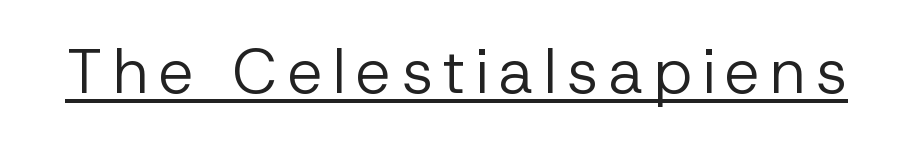
{"serif": "no", "italic": "no", "bold": "no", "weight": "regular", "width": "normal", "stroke_contrast": "low", "x_height": "medium", "monospaced": "no", "underline": "yes", "glyph_px": 63}
